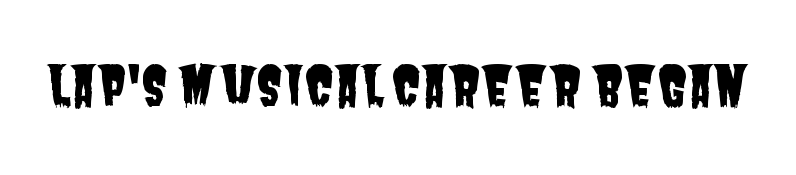
Q: Is the typeface a serif or a sans-serif typeface? A: Sans-serif.
Q: Is the text underlined? A: No.
Q: Is the spacing between letters normal or unusually wide? A: Normal.
Q: Width (condensed, normal, or wide)? A: Condensed.
Q: Stroke contrast? A: Low.
Q: x-height? A: Large.
Q: Monospaced? A: No.
